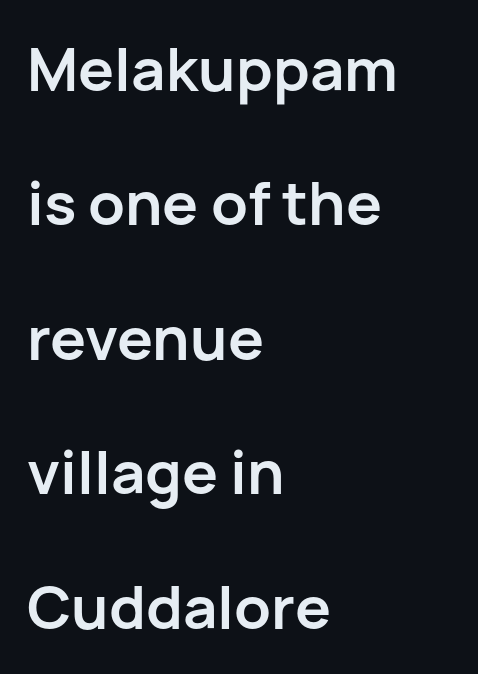
Do the characters align in a grid? No, the font is proportional. This rendering leaves character spacing at its baseline value. This rendering employs a face without finishing strokes, i.e., a sans-serif. This is roman type, the default non-slanted kind. The string is rendered with underlining switched off. Students, this is bold: see how much ink each stroke carries.
